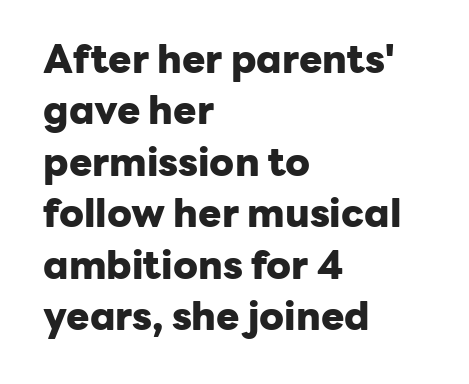
The image shows 39 px heavy sans-serif type, upright; set left-aligned, normal line spacing (1.32x), normal letter spacing, not underlined; low stroke contrast and a medium x-height.
